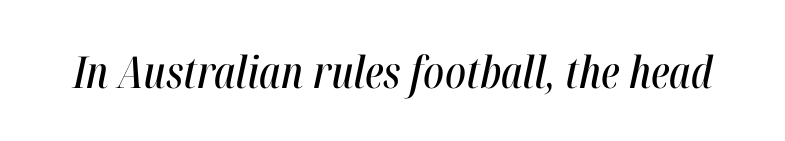
{"italic": "yes", "lean": "right", "slant_degrees": 12, "width": "condensed", "stroke_contrast": "high", "x_height": "medium", "monospaced": "no", "underline": "no", "letter_spacing": "normal", "letter_spacing_em": 0.0, "glyph_px": 44}
